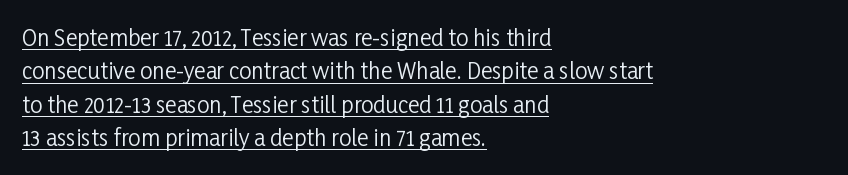
Characters remain perfectly vertical along every line. Is there an underline? Yes — a line sits under the letters. Each new line begins a customary step beneath the previous one. The setting favours the left margin, as ordinary paragraphs usually do. Nothing unusual about the tracking: characters are spaced as the font intends. The strokes are not fattened; the text isn't bold.
